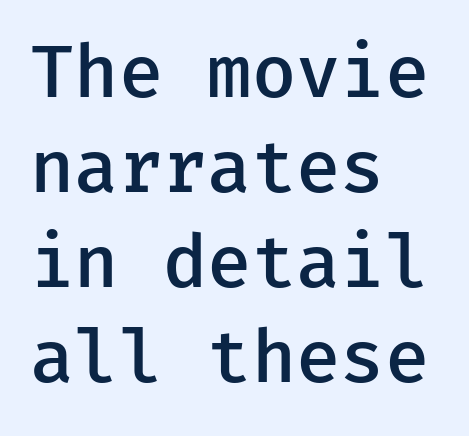
Regarding serifs, this sample does without them. The text block is weighted toward the left margin, trailing off unevenly rightward. The strip under each line holds only bare page. The letters march in equal steps, a hallmark of fixed-pitch type. Weight: semibold (demi).
